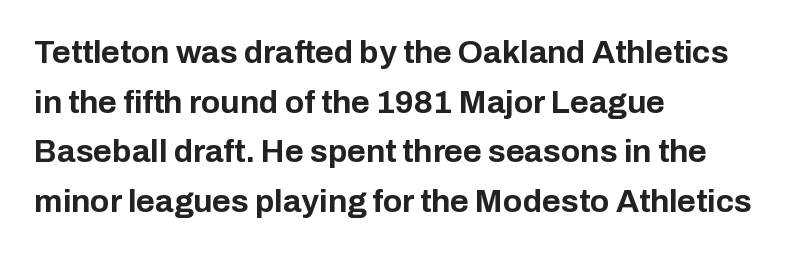
Q: Is the text bold? A: Yes.
Q: Is the text italic (slanted)? A: No, it is upright.
Q: Is the typeface a serif or a sans-serif typeface? A: Sans-serif.
Q: Is the text underlined? A: No.
Q: How is the paragraph aligned? A: Left-aligned.
Q: Is the spacing between letters normal or unusually wide? A: Normal.
Q: Is the spacing between lines tight, normal or loose? A: Normal.
Q: Width (condensed, normal, or wide)? A: Normal.
Q: Stroke contrast? A: Low.
Q: x-height? A: Medium.
Q: Monospaced? A: No.
